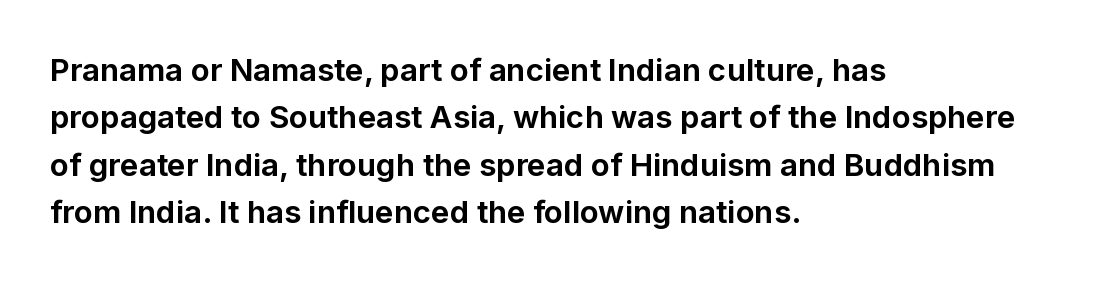
The designer left line spacing at the default. As a designer I'd log this as weight 700, bold. Posture: vertical. These lines are set flush left with a ragged right edge. The foot of each line stays bare and open.
